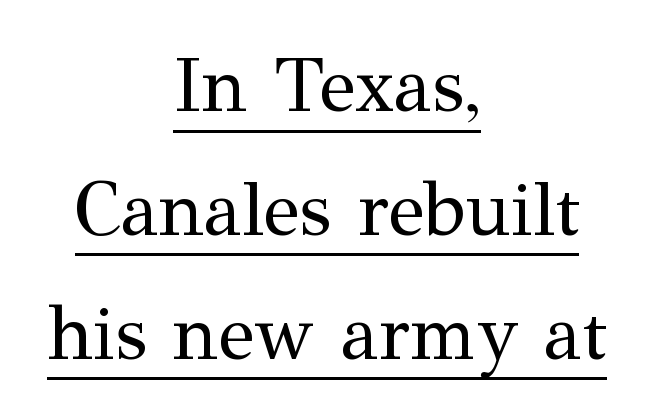
The image shows 76 px regular-weight serif type, upright; set centered, normal line spacing (1.63x), normal letter spacing, underlined; medium stroke contrast and a medium x-height.
